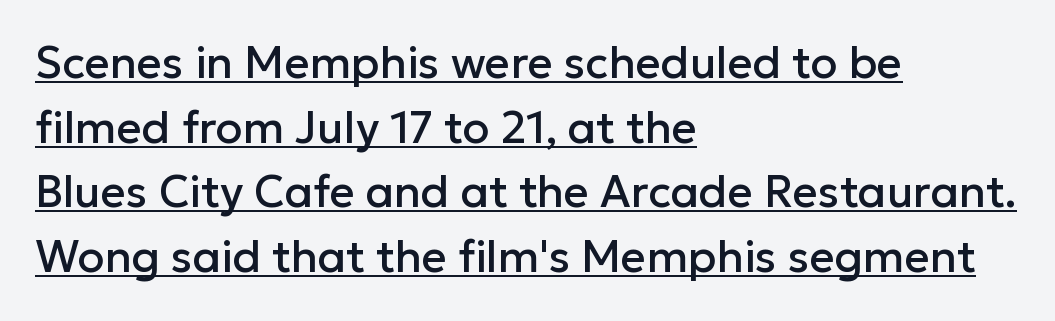
Q: Is the text italic (slanted)? A: No, it is upright.
Q: Is the typeface a serif or a sans-serif typeface? A: Sans-serif.
Q: Is the text underlined? A: Yes.
Q: How is the paragraph aligned? A: Left-aligned.
Q: Is the spacing between letters normal or unusually wide? A: Normal.
Q: Is the spacing between lines tight, normal or loose? A: Normal.
Q: Width (condensed, normal, or wide)? A: Normal.
Q: Stroke contrast? A: Low.
Q: x-height? A: Medium.
Q: Monospaced? A: No.
